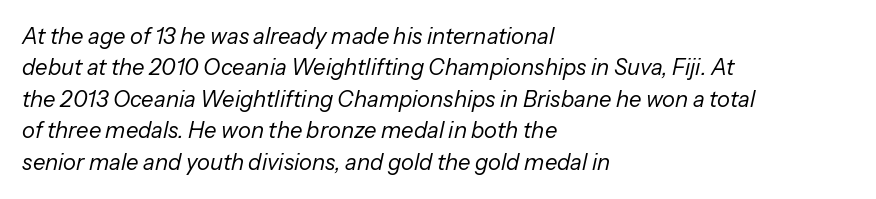
Q: Is the text bold? A: No.
Q: Is the text italic (slanted)? A: Yes, it leans right by about 13 degrees.
Q: Is the text underlined? A: No.
Q: How is the paragraph aligned? A: Left-aligned.
Q: Is the spacing between letters normal or unusually wide? A: Normal.
Q: Is the spacing between lines tight, normal or loose? A: Normal.
